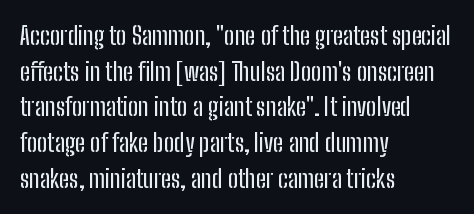
Q: Is the text italic (slanted)? A: No, it is upright.
Q: Is the text underlined? A: No.
Q: How is the paragraph aligned? A: Left-aligned.
Q: Is the spacing between letters normal or unusually wide? A: Normal.
Q: Is the spacing between lines tight, normal or loose? A: Normal.
